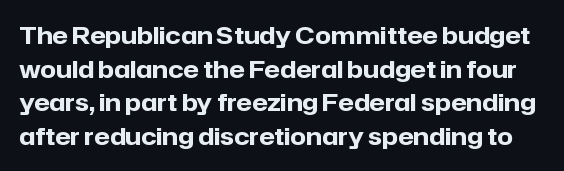
The letters stand upright; this is a roman face. The type is set solid horizontally, with unmodified tracking. Quick note: underline off. Set as a true bold cut, around the 700 mark.
